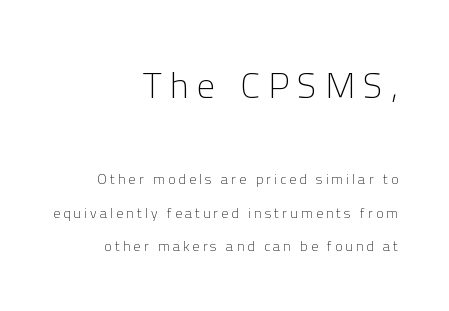
Q: Is the text bold? A: No.
Q: Is the text italic (slanted)? A: No, it is upright.
Q: Is the typeface a serif or a sans-serif typeface? A: Sans-serif.
Q: Is the text underlined? A: No.
Q: How is the paragraph aligned? A: Right-aligned.
Q: Is the spacing between letters normal or unusually wide? A: Unusually wide.
Q: Is the spacing between lines tight, normal or loose? A: Loose.
Q: Which block of text is set in a larger size, the first (top) or the second (bottom)? A: The first (top) one.
Q: Width (condensed, normal, or wide)? A: Normal.
Q: Stroke contrast? A: Low.
Q: x-height? A: Medium.
Q: Monospaced? A: No.
